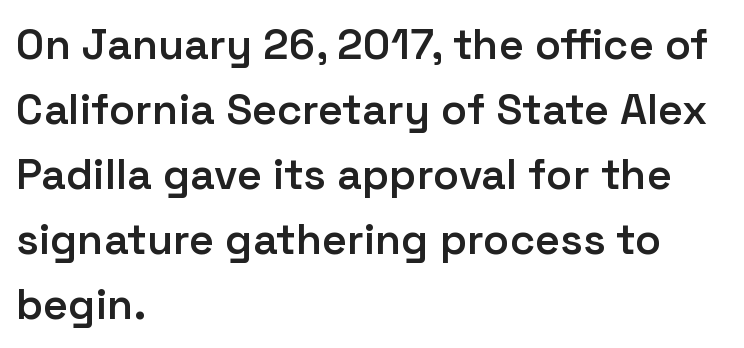
{"serif": "no", "italic": "no", "bold": "semi", "weight": "semibold", "width": "normal", "stroke_contrast": "low", "x_height": "medium", "monospaced": "no", "underline": "no", "align": "left", "line_spacing": "normal", "line_spacing_ratio": 1.51, "letter_spacing": "normal", "letter_spacing_em": 0.0, "glyph_px": 43}
